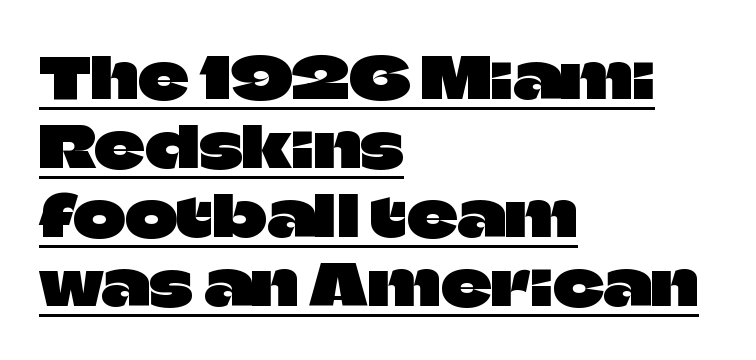
The image shows 56 px sans-serif type, upright; set left-aligned, line spacing 1.23x, normal letter spacing, underlined; low stroke contrast and a large x-height.
